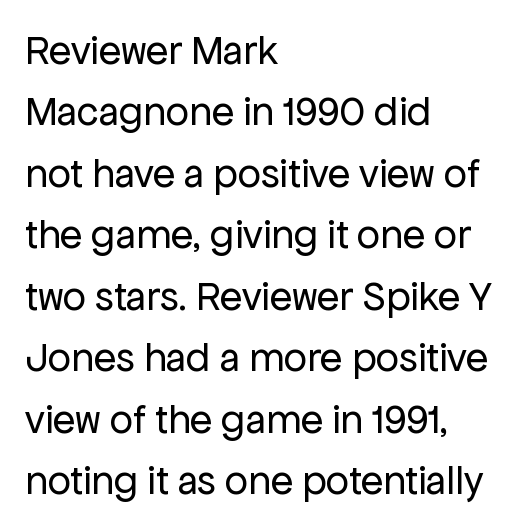
{"serif": "no", "italic": "no", "bold": "no", "weight": "regular", "width": "normal", "stroke_contrast": "low", "x_height": "medium", "monospaced": "no", "underline": "no", "align": "left", "line_spacing": "normal", "line_spacing_ratio": 1.5, "letter_spacing": "normal", "letter_spacing_em": 0.0, "glyph_px": 41}
